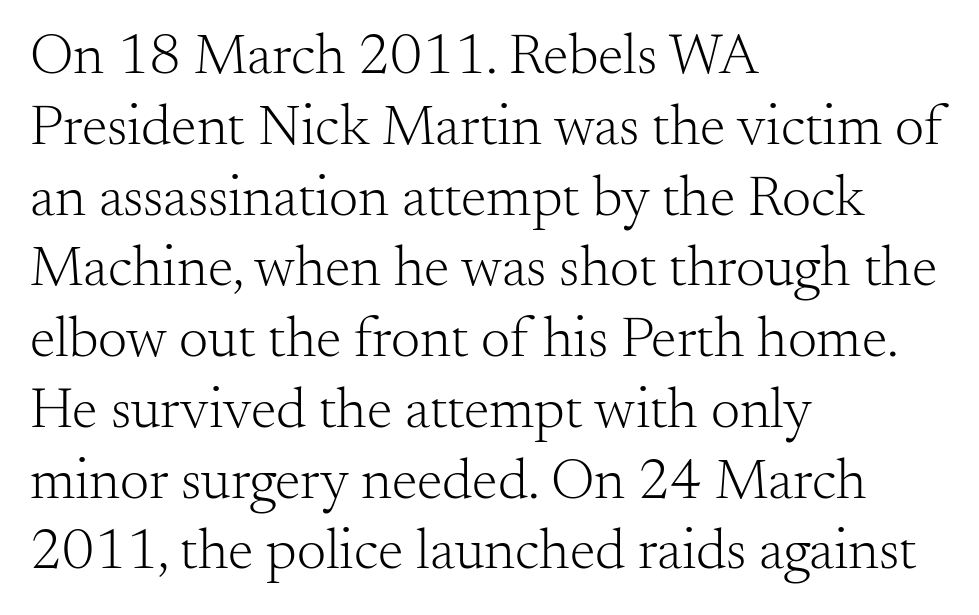
The image shows 58 px light serif type, upright; set left-aligned, line spacing 1.22x, normal letter spacing, not underlined; medium stroke contrast and a small x-height.
